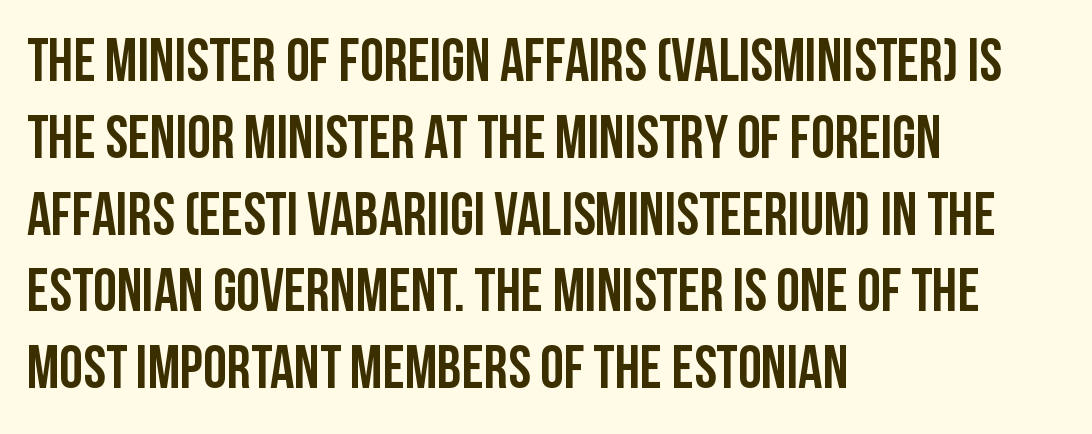
The axis of the letterforms is exactly vertical. A normal amount of white space separates one row of letters from the next. All the whitespace from short lines collects on the right. Serif or sans? Sans — the stroke terminals are bare. The area under the type is left untouched. There is no visible air inserted between adjacent glyphs.
